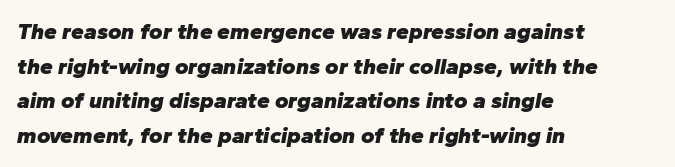
The image shows 23 px bold type, italic (leaning right); set left-aligned, normal line spacing (1.51x), normal letter spacing, not underlined.
